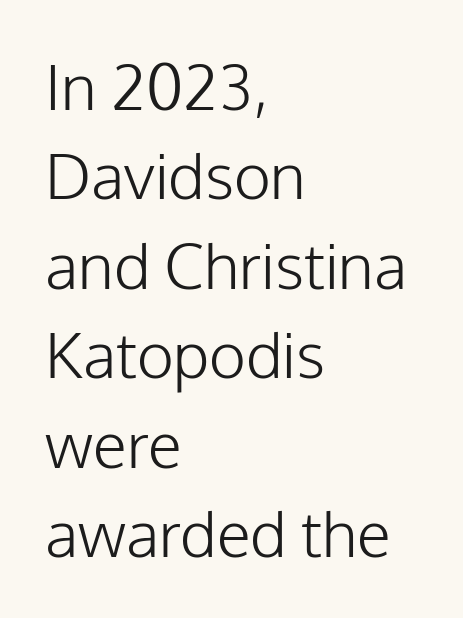
Is this a fixed-width face? No — the glyphs have proportional, varying widths. Nothing heavy about these letters — not bold at all. The font family rendered here belongs to the sans-serif group. The gap between lines stays unmarked.
